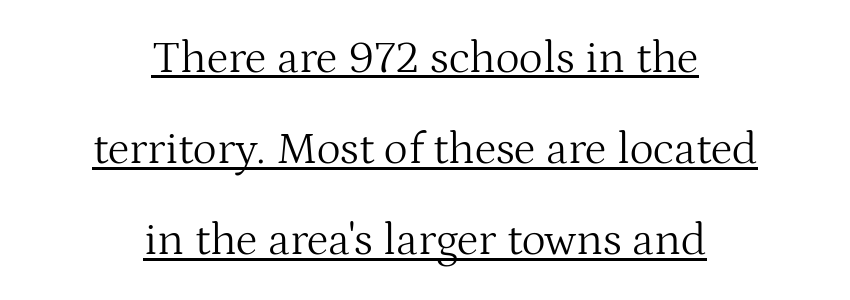
{"serif": "yes", "italic": "no", "bold": "no", "weight": "light", "width": "normal", "stroke_contrast": "medium", "x_height": "medium", "monospaced": "no", "underline": "yes", "align": "center", "line_spacing": "loose", "line_spacing_ratio": 1.98, "letter_spacing": "normal", "letter_spacing_em": 0.0, "glyph_px": 46}
